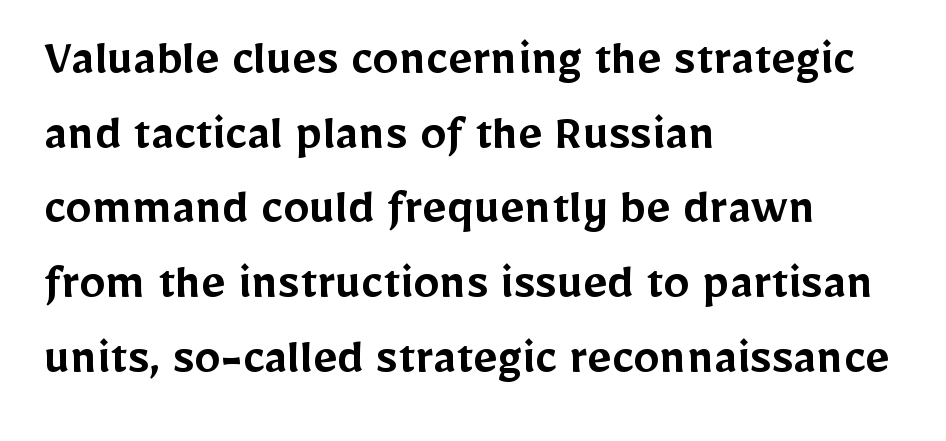
Q: Is the text bold? A: Semi-bold.
Q: Is the text italic (slanted)? A: No, it is upright.
Q: Is the typeface a serif or a sans-serif typeface? A: Sans-serif.
Q: Is the text underlined? A: No.
Q: How is the paragraph aligned? A: Left-aligned.
Q: Is the spacing between letters normal or unusually wide? A: Normal.
Q: Is the spacing between lines tight, normal or loose? A: Normal.
Q: Width (condensed, normal, or wide)? A: Normal.
Q: Stroke contrast? A: Low.
Q: x-height? A: Medium.
Q: Monospaced? A: No.
